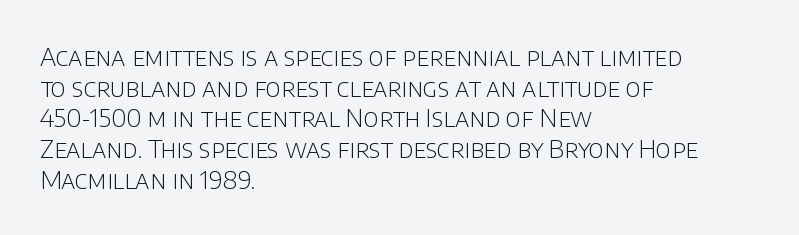
The letters look calm and open, with moderate or lighter stems. Descenders are the only things crossing below the line. Left-aligned paragraph, ragged on the right. Short note: letters normally spaced.
